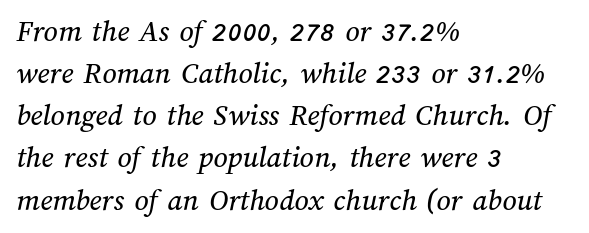
Evenly set lines give the paragraph a standard silhouette. Words float on clear page, feet unadorned. Spacing verdict: proportional, widths tailored to each character. Which margin do the lines hug? The left one — the right edge is uneven. These lines keep a tight, regular rhythm from letter to letter.
